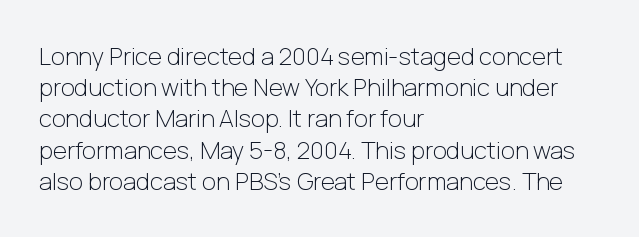
The image shows 24 px text type, upright; set left-aligned, normal line spacing (1.3x), normal letter spacing, not underlined.
